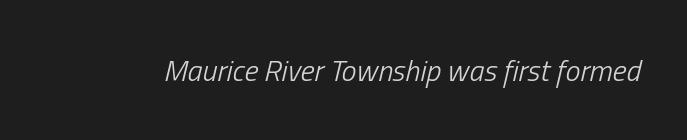
The image shows 30 px light, condensed type, italic (leaning right); set normal letter spacing, not underlined; low stroke contrast and a medium x-height.
